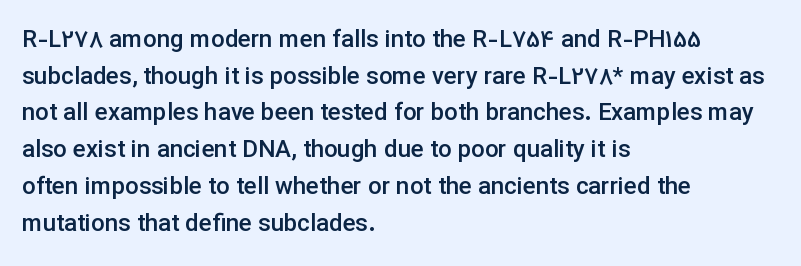
The image shows 24 px text type, upright; set left-aligned, normal line spacing (1.53x), normal letter spacing, not underlined.
